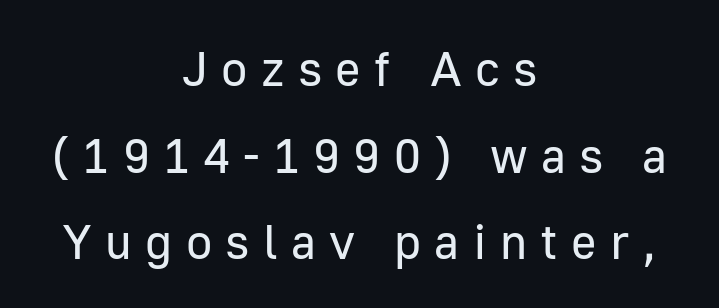
Q: Is the text bold? A: No.
Q: Is the text italic (slanted)? A: No, it is upright.
Q: Is the typeface a serif or a sans-serif typeface? A: Sans-serif.
Q: Is the text underlined? A: No.
Q: How is the paragraph aligned? A: Centered.
Q: Is the spacing between letters normal or unusually wide? A: Unusually wide.
Q: Width (condensed, normal, or wide)? A: Normal.
Q: Stroke contrast? A: Low.
Q: x-height? A: Medium.
Q: Monospaced? A: No.
